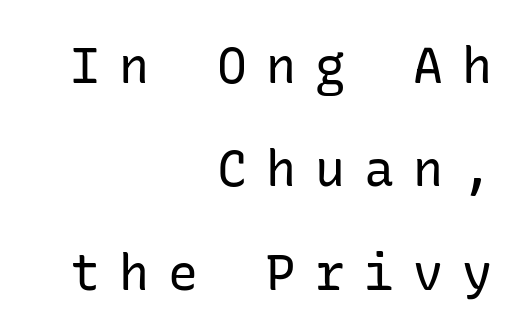
Q: Is the text bold? A: No.
Q: Is the text italic (slanted)? A: No, it is upright.
Q: Is the typeface a serif or a sans-serif typeface? A: Sans-serif.
Q: Is the text underlined? A: No.
Q: How is the paragraph aligned? A: Right-aligned.
Q: Is the spacing between letters normal or unusually wide? A: Unusually wide.
Q: Is the spacing between lines tight, normal or loose? A: Loose.
Q: Width (condensed, normal, or wide)? A: Normal.
Q: Stroke contrast? A: Low.
Q: x-height? A: Medium.
